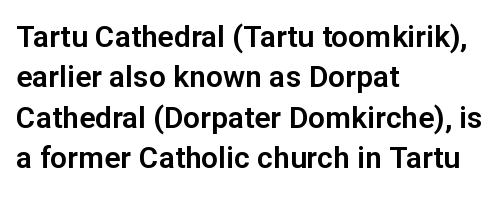
{"serif": "no", "italic": "no", "width": "normal", "stroke_contrast": "low", "x_height": "medium", "monospaced": "no", "underline": "no", "align": "left", "line_spacing": "normal", "line_spacing_ratio": 1.35, "letter_spacing": "normal", "letter_spacing_em": 0.0, "glyph_px": 30}
